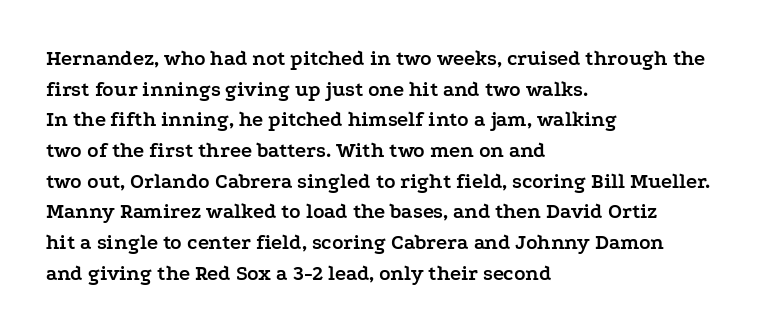
Q: Is the text bold? A: Yes.
Q: Is the text italic (slanted)? A: No, it is upright.
Q: Is the text underlined? A: No.
Q: How is the paragraph aligned? A: Left-aligned.
Q: Is the spacing between letters normal or unusually wide? A: Normal.
Q: Is the spacing between lines tight, normal or loose? A: Normal.
